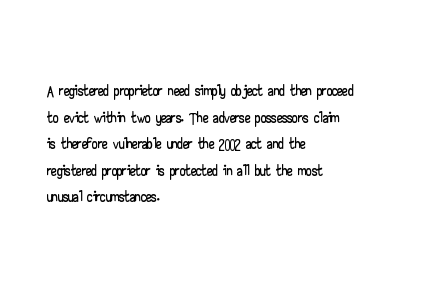
The image shows 22 px text type, upright; set left-aligned, line spacing 1.21x, normal letter spacing, not underlined.
